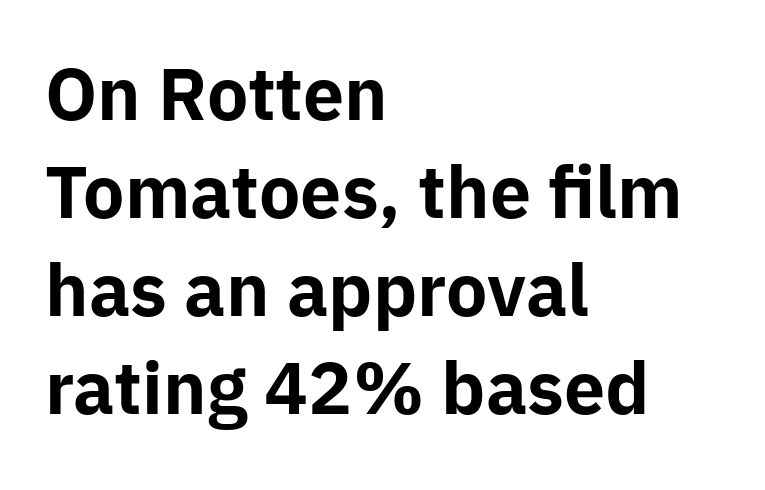
Q: Is the text bold? A: Yes.
Q: Is the text italic (slanted)? A: No, it is upright.
Q: Is the typeface a serif or a sans-serif typeface? A: Sans-serif.
Q: Is the text underlined? A: No.
Q: How is the paragraph aligned? A: Left-aligned.
Q: Is the spacing between letters normal or unusually wide? A: Normal.
Q: Is the spacing between lines tight, normal or loose? A: Normal.
Q: Width (condensed, normal, or wide)? A: Normal.
Q: Stroke contrast? A: Low.
Q: x-height? A: Medium.
Q: Monospaced? A: No.
